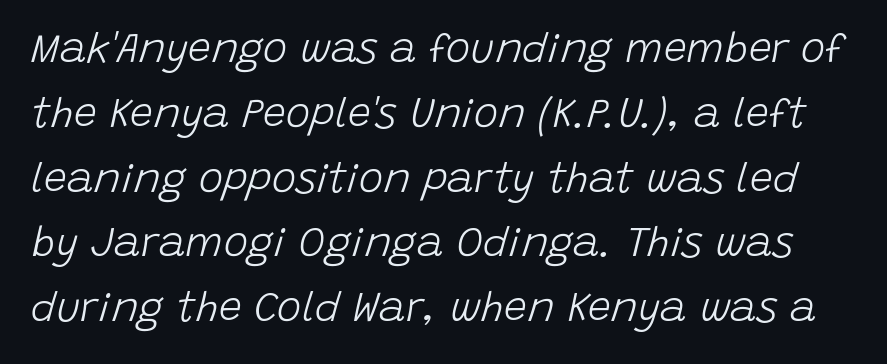
Q: Is the text bold? A: No.
Q: Is the text italic (slanted)? A: Yes, it leans right by about 15 degrees.
Q: Is the text underlined? A: No.
Q: Is the spacing between letters normal or unusually wide? A: Normal.
Q: Is the spacing between lines tight, normal or loose? A: Normal.
Q: Width (condensed, normal, or wide)? A: Normal.
Q: Stroke contrast? A: Low.
Q: x-height? A: Large.
Q: Monospaced? A: No.
